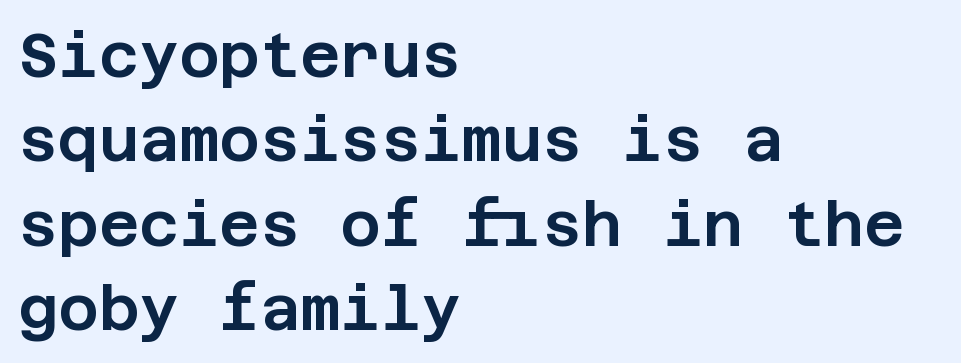
Q: Is the text italic (slanted)? A: No, it is upright.
Q: Is the typeface a serif or a sans-serif typeface? A: Sans-serif.
Q: Is the text underlined? A: No.
Q: How is the paragraph aligned? A: Left-aligned.
Q: Is the spacing between letters normal or unusually wide? A: Normal.
Q: Is the spacing between lines tight, normal or loose? A: Normal.
Q: Width (condensed, normal, or wide)? A: Normal.
Q: Stroke contrast? A: Low.
Q: x-height? A: Large.
